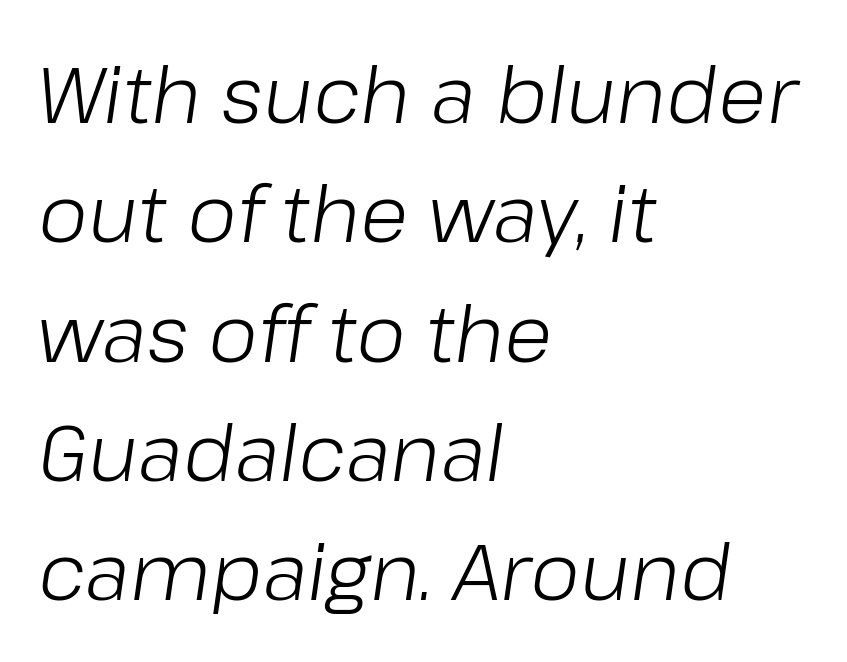
The rag falls on the right side of this text block. It's the slanting kind of type. The line-height multiplier appears to be the usual default. Decoration check: the copy has no underline. Tracking value appears to be zero — textbook default spacing. Stems here are at most as thick as an everyday book face.
